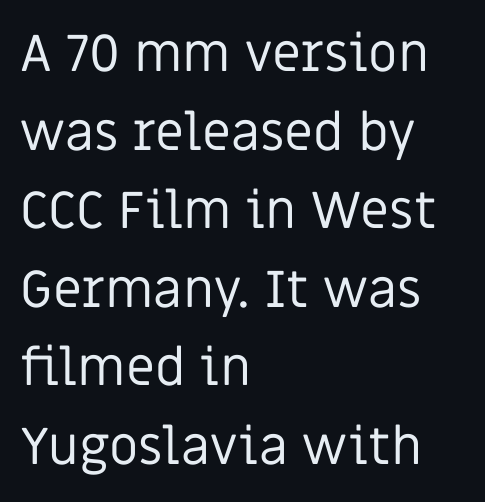
Inter-character spacing is left at the font's built-in metrics. Are there feet on the stems? There aren't — it's a sans. Left-aligned paragraph, ragged on the right. You can tell it's not italic because the verticals are truly vertical.
